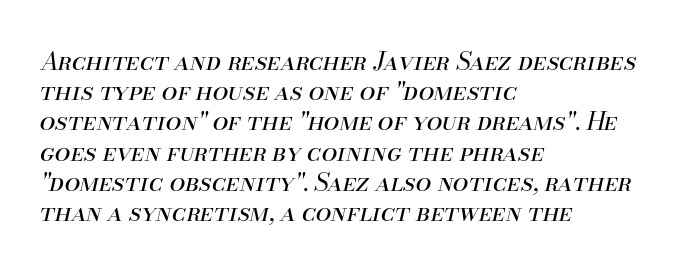
Any mark beneath the type? The region is blank. The strokes carry an ordinary text weight at most. The paragraph shown leans on its left margin. Short note: letters normally spaced. The rendering applies a slant to the glyphs.
